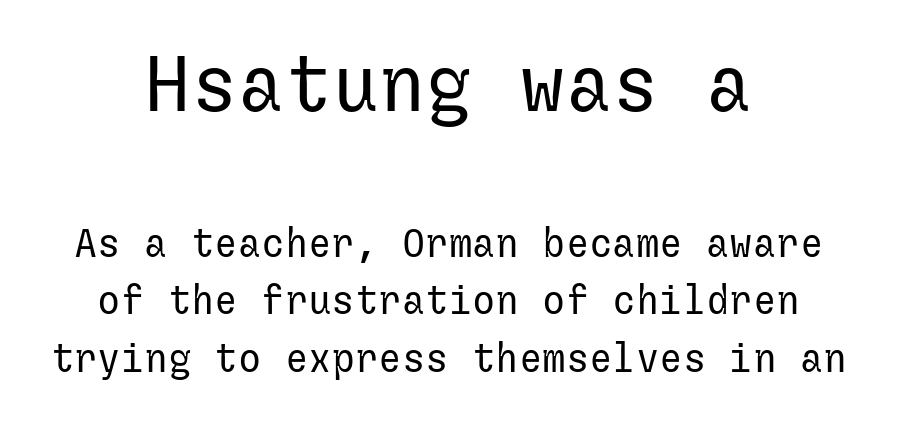
{"serif": "no", "italic": "no", "bold": "no", "weight": "regular", "width": "normal", "stroke_contrast": "low", "x_height": "medium", "underline": "no", "align": "center", "line_spacing": "normal", "line_spacing_ratio": 1.47, "letter_spacing": "normal", "letter_spacing_em": 0.0, "larger_block": "first", "size_ratio": 2.0, "glyph_px": 78}
